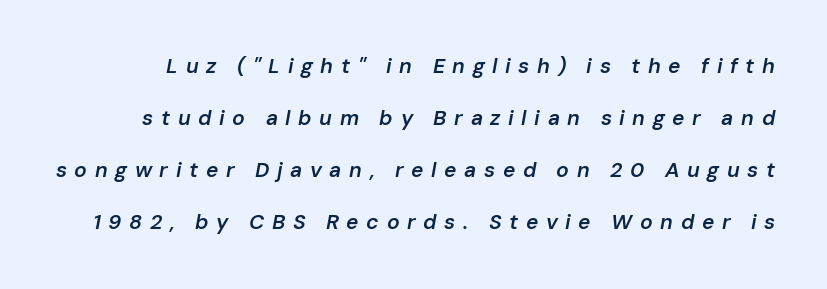
{"italic": "yes", "lean": "right", "slant_degrees": 10, "bold": "semi", "underline": "no", "line_spacing": "loose", "line_spacing_ratio": 2.48, "letter_spacing": "wide", "letter_spacing_em": 0.36, "glyph_px": 21}
